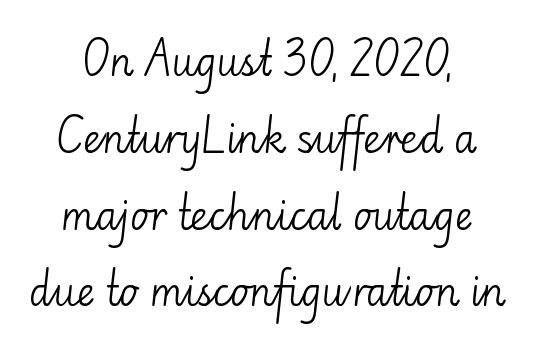
Q: Is the text bold? A: No.
Q: Is the text italic (slanted)? A: Yes.
Q: Is the typeface a serif or a sans-serif typeface? A: Sans-serif.
Q: Is the text underlined? A: No.
Q: Is the spacing between letters normal or unusually wide? A: Normal.
Q: Is the spacing between lines tight, normal or loose? A: Loose.
Q: Width (condensed, normal, or wide)? A: Normal.
Q: Stroke contrast? A: Low.
Q: x-height? A: Small.
Q: Monospaced? A: No.
